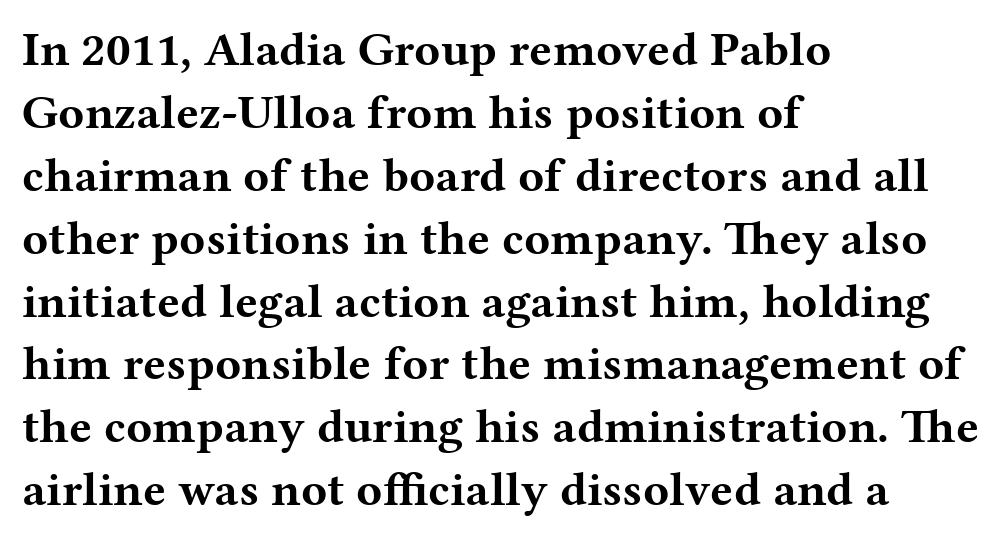
The image shows 48 px bold, wide serif type, upright; set left-aligned, normal line spacing (1.31x), normal letter spacing, not underlined; medium stroke contrast and a medium x-height.
